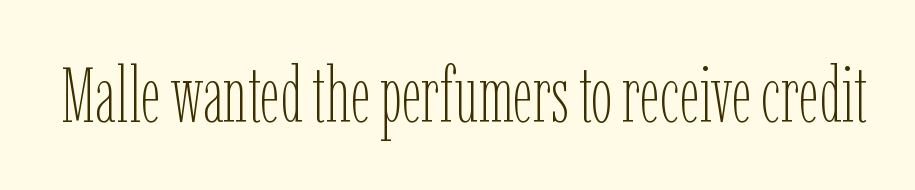
The words here are not underlined. The strokes are not fattened; the text isn't bold. Is there any slant? The stems are plumb. Looks like regular typesetting: each glyph gets only the width it needs. The letterforms sit shoulder to shoulder at normal distance.
